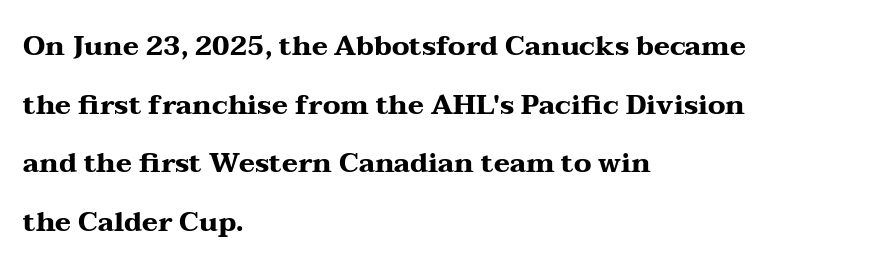
The rendering keeps characters at their native spacing. Designer's note — italics off, roman on. Airy leading. Its strokes are broad and dark, the hallmark of bold type.
